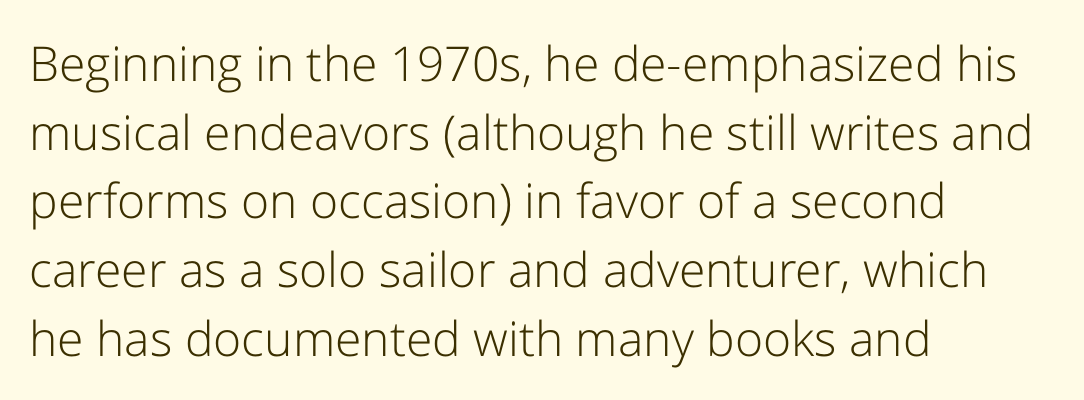
The image shows 48 px light sans-serif type, upright; set left-aligned, normal line spacing (1.43x), normal letter spacing, not underlined; low stroke contrast and a medium x-height.
